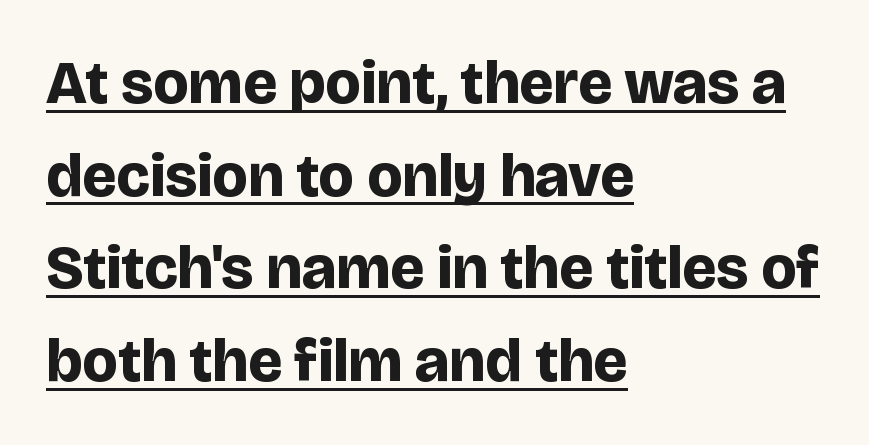
{"serif": "no", "italic": "no", "bold": "yes", "weight": "bold", "width": "normal", "stroke_contrast": "low", "x_height": "large", "monospaced": "no", "underline": "yes", "align": "left", "line_spacing": "normal", "line_spacing_ratio": 1.52, "letter_spacing": "normal", "letter_spacing_em": 0.0, "glyph_px": 61}
